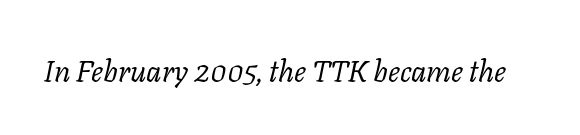
{"serif": "yes", "italic": "yes", "lean": "right", "slant_degrees": 11, "bold": "no", "weight": "regular", "width": "normal", "stroke_contrast": "low", "x_height": "medium", "monospaced": "no", "underline": "no", "letter_spacing": "normal", "letter_spacing_em": 0.0, "glyph_px": 30}
